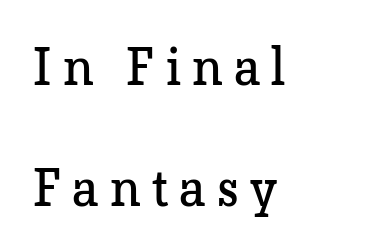
{"serif": "yes", "italic": "no", "bold": "no", "weight": "regular", "width": "normal", "stroke_contrast": "low", "x_height": "medium", "monospaced": "no", "underline": "no", "align": "left", "line_spacing": "loose", "line_spacing_ratio": 2.33, "letter_spacing": "wide", "letter_spacing_em": 0.22, "glyph_px": 52}
